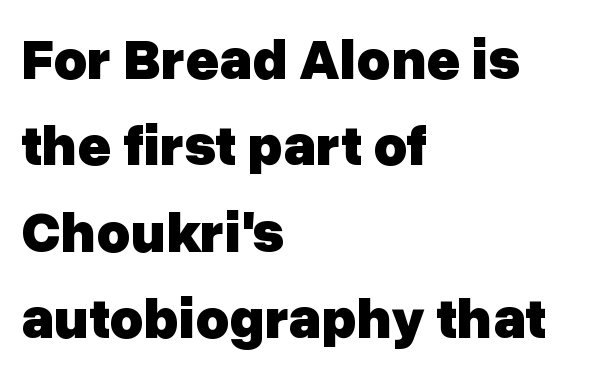
The image shows 58 px heavy sans-serif type, upright; set left-aligned, normal line spacing (1.49x), normal letter spacing, not underlined; low stroke contrast and a medium x-height.
